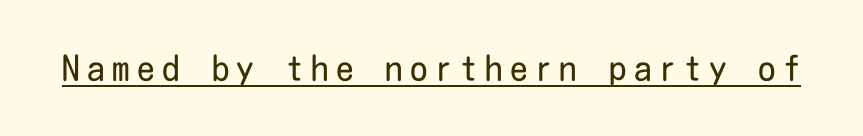
No chunkiness to these letters — they're not bold. Spacing between characters has been opened up far beyond the box default. Underline: present. Nope, no serifs anywhere on these letters.
